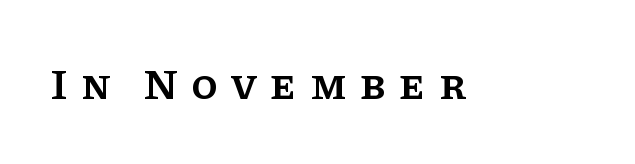
Q: Is the text bold? A: Semi-bold.
Q: Is the text italic (slanted)? A: No, it is upright.
Q: Is the typeface a serif or a sans-serif typeface? A: Serif.
Q: Is the text underlined? A: No.
Q: Is the spacing between letters normal or unusually wide? A: Unusually wide.
Q: Width (condensed, normal, or wide)? A: Normal.
Q: Stroke contrast? A: Low.
Q: x-height? A: Large.
Q: Monospaced? A: No.
